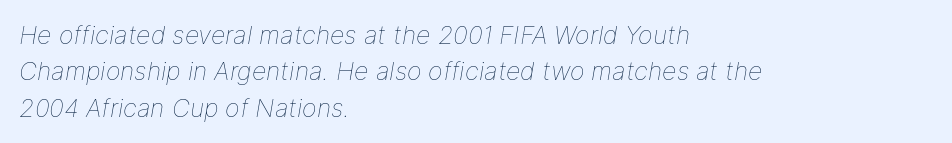
Q: Is the text bold? A: No.
Q: Is the text italic (slanted)? A: Yes, it leans right by about 9 degrees.
Q: Is the text underlined? A: No.
Q: How is the paragraph aligned? A: Left-aligned.
Q: Is the spacing between letters normal or unusually wide? A: Normal.
Q: Is the spacing between lines tight, normal or loose? A: Normal.
